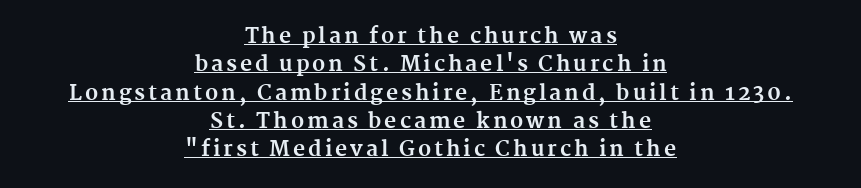
Q: Is the text bold? A: Yes.
Q: Is the text italic (slanted)? A: No, it is upright.
Q: Is the text underlined? A: Yes.
Q: How is the paragraph aligned? A: Centered.
Q: Is the spacing between lines tight, normal or loose? A: Normal.
